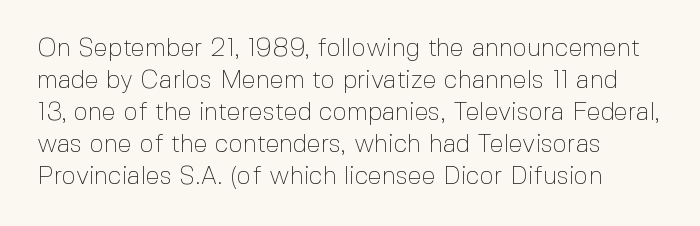
Q: Is the text bold? A: No.
Q: Is the text italic (slanted)? A: No, it is upright.
Q: Is the text underlined? A: No.
Q: Is the spacing between letters normal or unusually wide? A: Normal.
Q: Is the spacing between lines tight, normal or loose? A: Normal.
